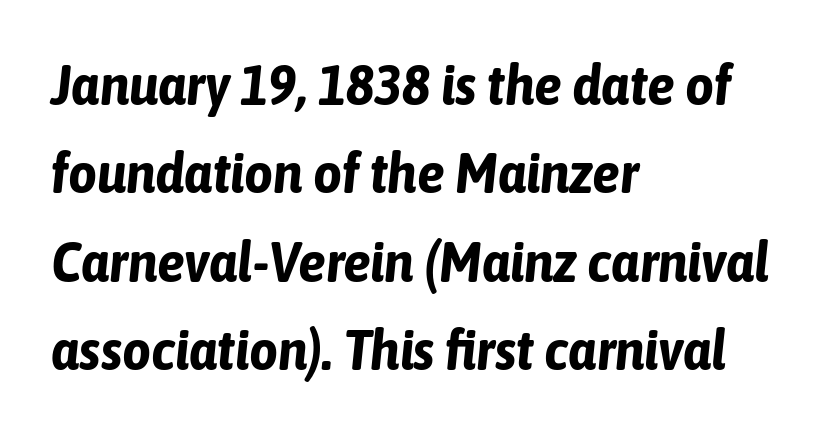
Q: Is the text bold? A: Yes.
Q: Is the text italic (slanted)? A: Yes, it leans right by about 6 degrees.
Q: Is the text underlined? A: No.
Q: How is the paragraph aligned? A: Left-aligned.
Q: Is the spacing between letters normal or unusually wide? A: Normal.
Q: Is the spacing between lines tight, normal or loose? A: Normal.
Q: Width (condensed, normal, or wide)? A: Condensed.
Q: Stroke contrast? A: Low.
Q: x-height? A: Medium.
Q: Monospaced? A: No.
